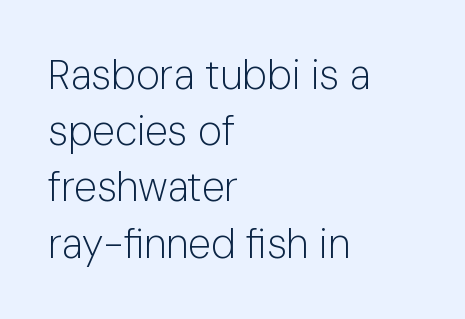
The gap between lines stays unmarked. Baseline-to-baseline distance is the conventional proportion of letter height. Typeset ragged right — the left edge is the straight one. No italicization has been applied; the sample stays upright. No extra ink here — the face is not bold.
